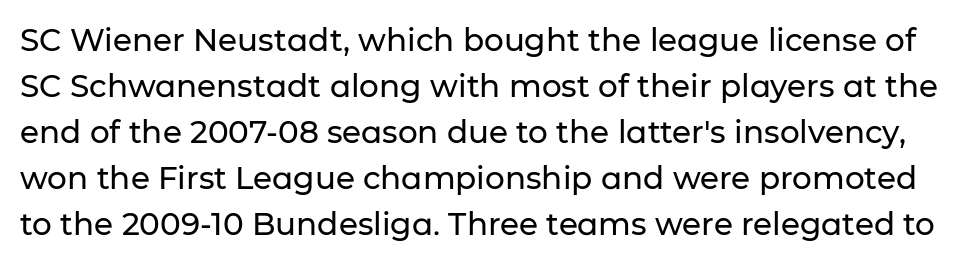
This rendering employs a face without finishing strokes, i.e., a sans-serif. Posture: vertical. Has an underline been added? It has not. Honestly, the row spacing looks completely unremarkable. The face used here is proportionally spaced, like ordinary book or web type. The passage shown has conventional tracking throughout.
